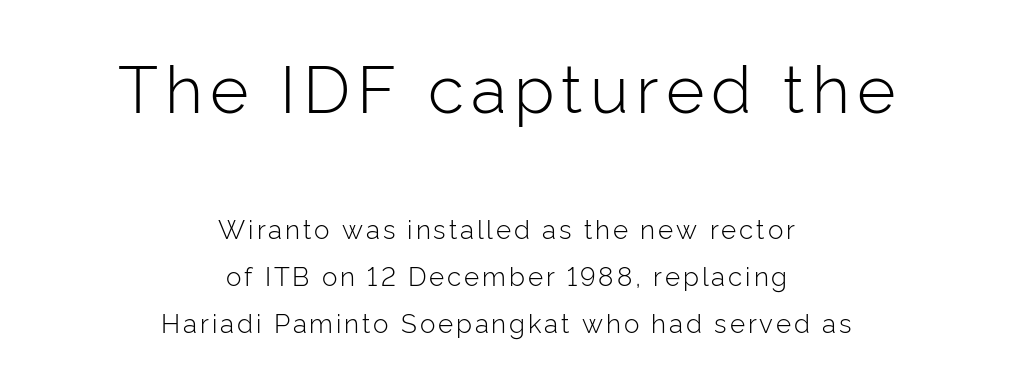
The image shows 66 px light sans-serif type, upright; set centered, line spacing 1.81x, not underlined; the first (top) block is 2.54x larger; low stroke contrast and a medium x-height.
